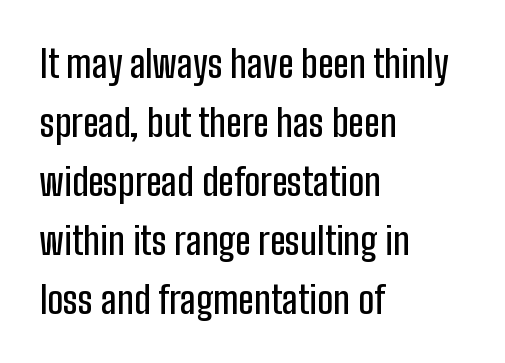
{"serif": "no", "italic": "no", "width": "condensed", "stroke_contrast": "low", "x_height": "medium", "monospaced": "no", "underline": "no", "align": "left", "line_spacing": "normal", "line_spacing_ratio": 1.55, "letter_spacing": "normal", "letter_spacing_em": 0.0, "glyph_px": 38}
